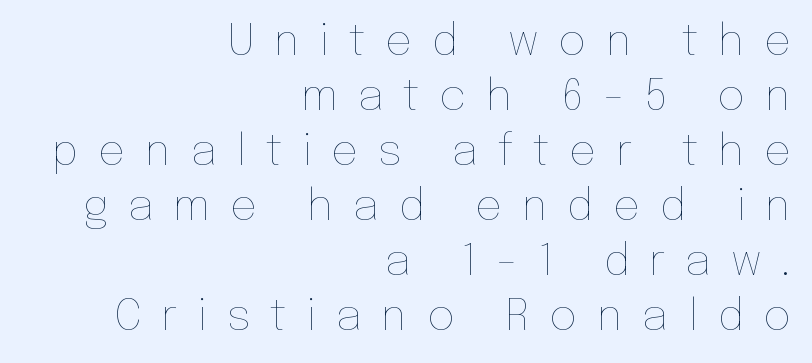
Plain, unruled lines of type. Stroke mass is kept to a normal reading level or below. Posture: straight, roman, zero tilt. The typesetter chose a ragged-left arrangement here. Evenly set lines give the paragraph a standard silhouette. Letter spacing: wide.
